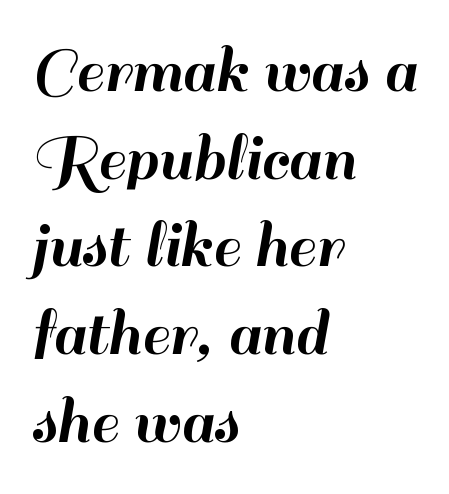
No word sits above an underline. Each letter keeps its own natural width here, so spacing adapts to shape. The letterforms sit shoulder to shoulder at normal distance.
